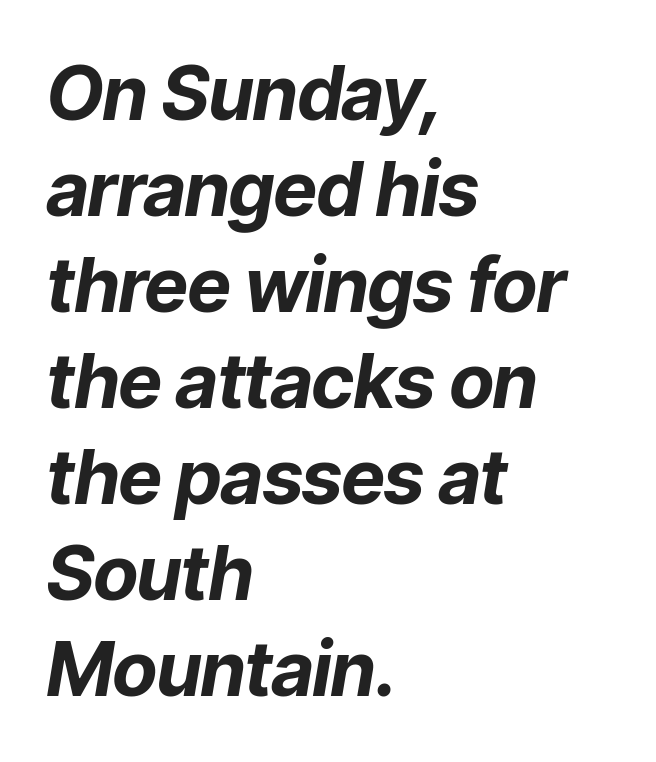
{"italic": "yes", "lean": "right", "slant_degrees": 9, "bold": "yes", "weight": "bold", "width": "normal", "stroke_contrast": "low", "x_height": "medium", "monospaced": "no", "underline": "no", "align": "left", "line_spacing": "normal", "line_spacing_ratio": 1.28, "letter_spacing": "normal", "letter_spacing_em": 0.0, "glyph_px": 75}
